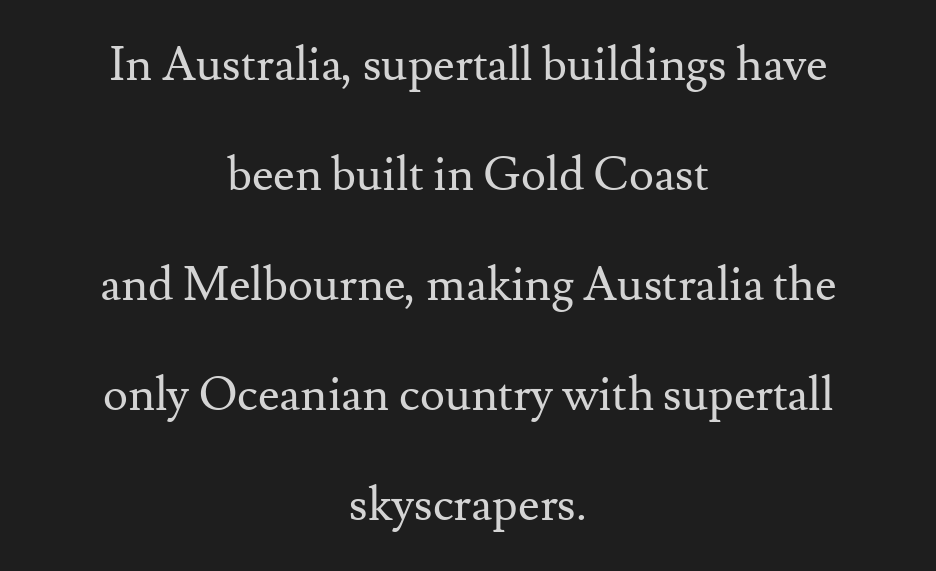
Q: Is the text bold? A: No.
Q: Is the text italic (slanted)? A: No, it is upright.
Q: Is the typeface a serif or a sans-serif typeface? A: Serif.
Q: Is the text underlined? A: No.
Q: How is the paragraph aligned? A: Centered.
Q: Is the spacing between letters normal or unusually wide? A: Normal.
Q: Is the spacing between lines tight, normal or loose? A: Loose.
Q: Width (condensed, normal, or wide)? A: Normal.
Q: Stroke contrast? A: Medium.
Q: x-height? A: Small.
Q: Monospaced? A: No.
